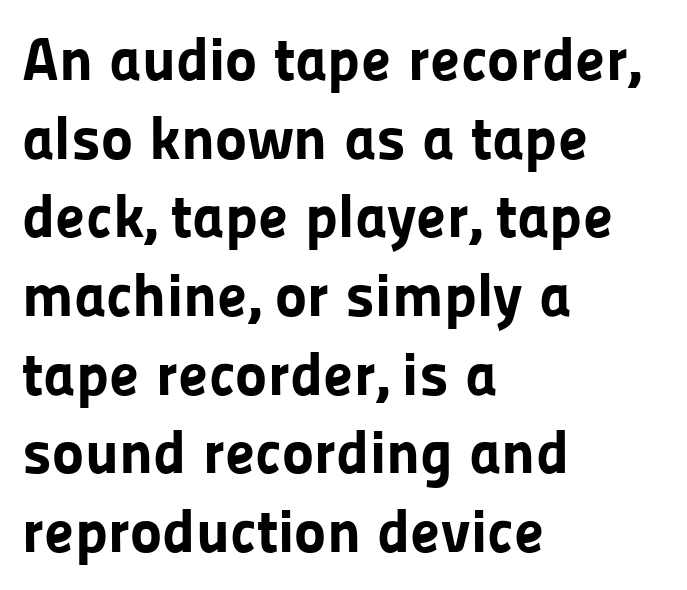
The image shows 61 px bold sans-serif type, upright; set left-aligned, normal line spacing (1.29x), normal letter spacing, not underlined; low stroke contrast and a medium x-height.
